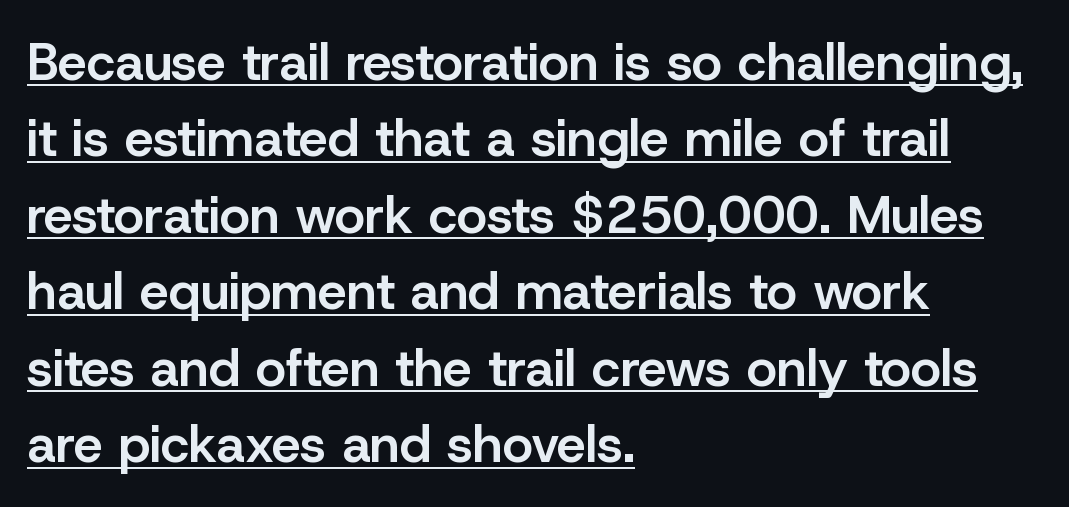
Horizontal bands of white between lines are of average thickness. This rendering employs a face without finishing strokes, i.e., a sans-serif. Descenders here cross a horizontal rule under the line. The glyphs have the mass of a demibold cut, below bold. The lines are quadded left. A roman cut, with each character standing at attention.
